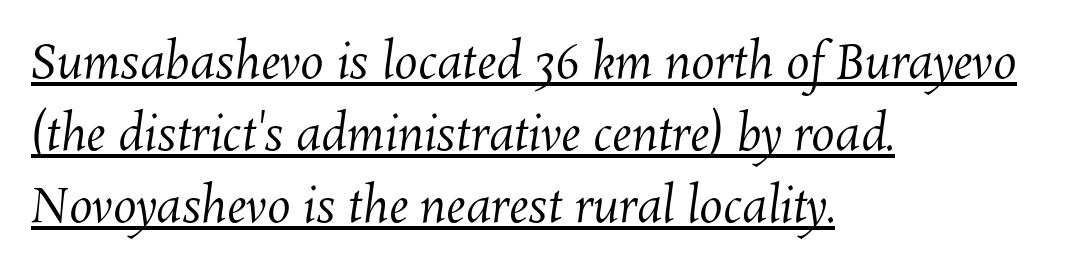
The image shows 47 px regular-weight type; set left-aligned, normal line spacing (1.53x), normal letter spacing, underlined; medium stroke contrast and a medium x-height.
